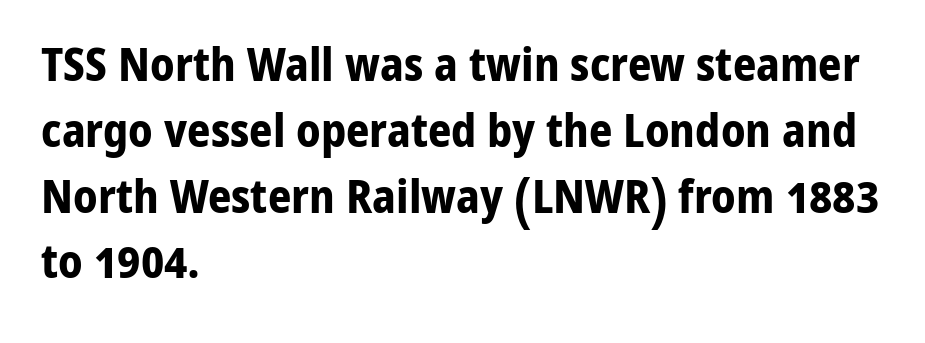
{"serif": "no", "italic": "no", "bold": "yes", "weight": "bold", "width": "normal", "stroke_contrast": "low", "x_height": "medium", "monospaced": "no", "underline": "no", "align": "left", "line_spacing": "normal", "line_spacing_ratio": 1.43, "letter_spacing": "normal", "letter_spacing_em": 0.0, "glyph_px": 46}
